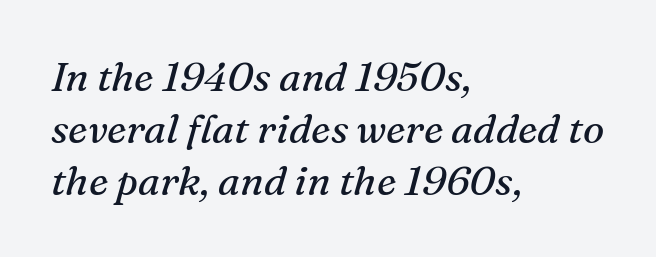
Horizontally, the lines are justified to the leading edge only. The cut favours lightness, reaching ordinary text weight at its darkest. These lines sit exactly where default settings would place them. This sample has the flowing, uneven cadence of proportional lettering. Notice how the stems are inclined rather than vertical — that's the hallmark of italics.
